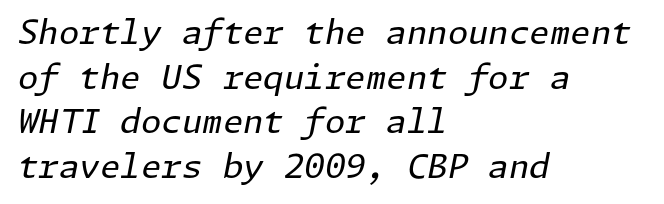
Weight: regular or lighter. All the whitespace from short lines collects on the right. Decoration check: the copy has no underline. You could call the tracking neutral — neither tight nor loose.
